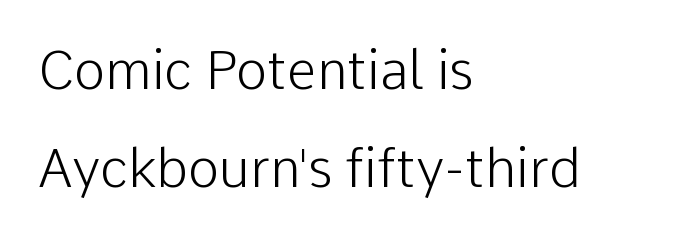
{"serif": "no", "italic": "no", "bold": "no", "weight": "light", "width": "normal", "stroke_contrast": "low", "x_height": "medium", "monospaced": "no", "underline": "no", "align": "left", "line_spacing_ratio": 1.85, "letter_spacing": "normal", "letter_spacing_em": 0.0, "glyph_px": 53}
